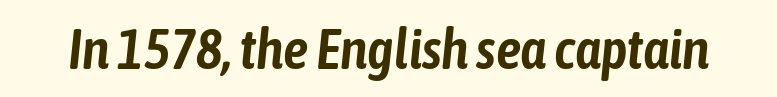
Here the glyphs are tracked normally, forming tight word shapes. The specimen reads as italic at a glance. The letters advance in unequal steps, a hallmark of proportional type. The zone under the glyphs is completely vacant.
